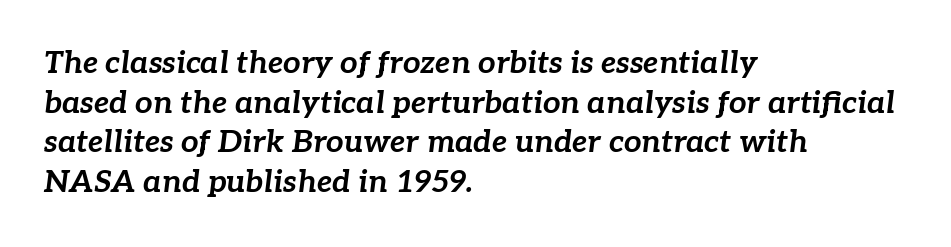
{"italic": "yes", "lean": "right", "slant_degrees": 7, "bold": "yes", "weight": "bold", "width": "normal", "stroke_contrast": "low", "x_height": "medium", "monospaced": "no", "underline": "no", "align": "left", "line_spacing": "normal", "line_spacing_ratio": 1.28, "letter_spacing": "normal", "letter_spacing_em": 0.0, "glyph_px": 31}
